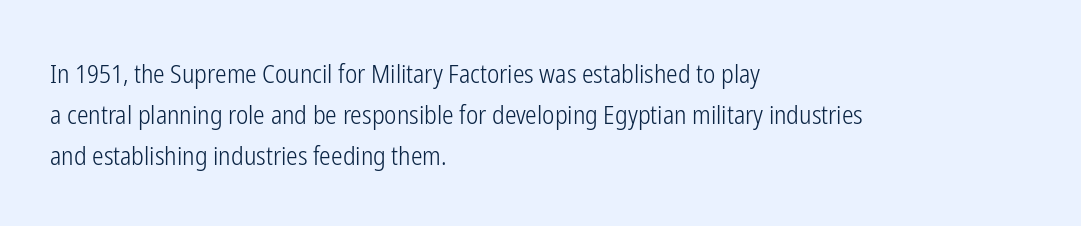
The words here are not underlined. Unbolded letterforms with no extra heft. Quick note: interline space is typical. These lines stack with their left ends in a neat column. Ordinary non-slanted type is in use. Here the glyphs are tracked normally, forming tight word shapes.
